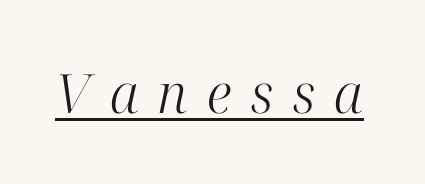
Q: Is the text bold? A: No.
Q: Is the text italic (slanted)? A: Yes, it leans right by about 12 degrees.
Q: Is the typeface a serif or a sans-serif typeface? A: Serif.
Q: Is the text underlined? A: Yes.
Q: Is the spacing between letters normal or unusually wide? A: Unusually wide.
Q: Width (condensed, normal, or wide)? A: Normal.
Q: Stroke contrast? A: High.
Q: x-height? A: Medium.
Q: Monospaced? A: No.
